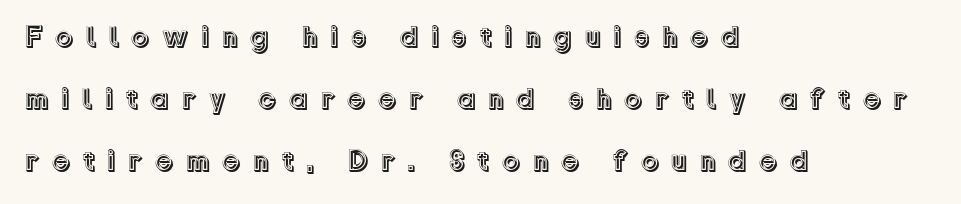
Q: Is the text italic (slanted)? A: No, it is upright.
Q: Is the text underlined? A: No.
Q: How is the paragraph aligned? A: Left-aligned.
Q: Is the spacing between letters normal or unusually wide? A: Unusually wide.
Q: Is the spacing between lines tight, normal or loose? A: Loose.
Q: Width (condensed, normal, or wide)? A: Normal.
Q: x-height? A: Medium.
Q: Monospaced? A: No.
